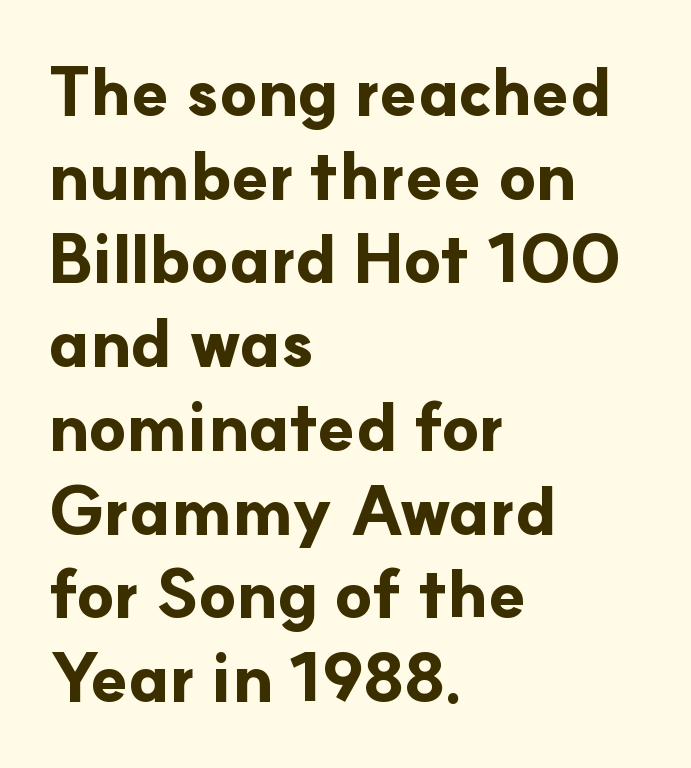
The passage shown is emphatically bold. The font's upright variant was chosen for this text. Descender tails drop into unmarked territory. Which margin do the lines hug? The left one — the right edge is uneven. Here the designer chose a conventional face with non-uniform glyph widths. The lines sit at an ordinary, default distance from one another.
